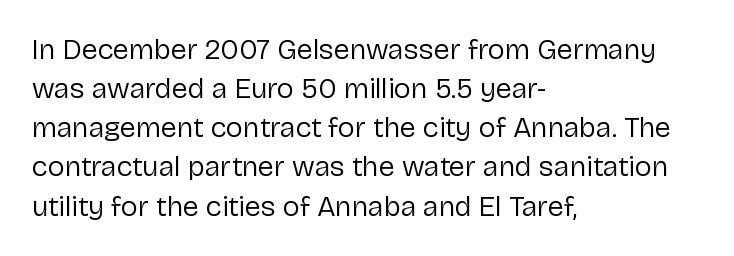
The image shows 29 px regular-weight sans-serif type, upright; set left-aligned, normal line spacing (1.35x), normal letter spacing, not underlined; low stroke contrast and a medium x-height.
